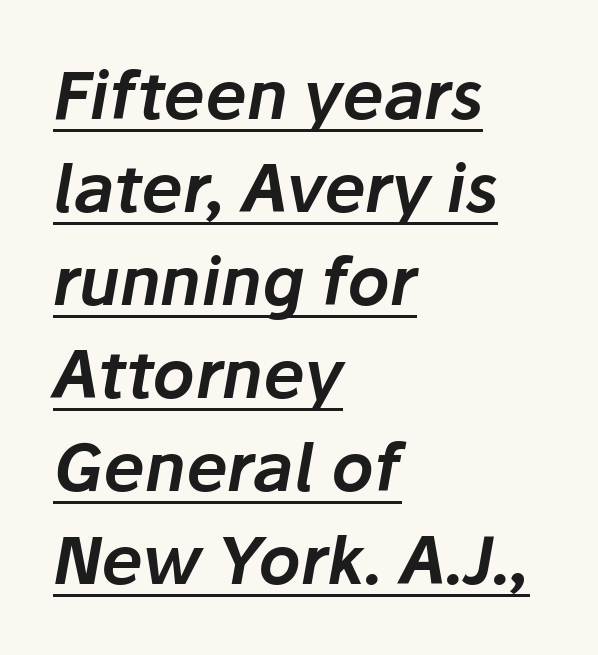
{"italic": "yes", "lean": "right", "slant_degrees": 10, "width": "normal", "stroke_contrast": "low", "x_height": "medium", "monospaced": "no", "underline": "yes", "align": "left", "line_spacing": "normal", "line_spacing_ratio": 1.41, "letter_spacing": "normal", "letter_spacing_em": 0.0, "glyph_px": 66}
